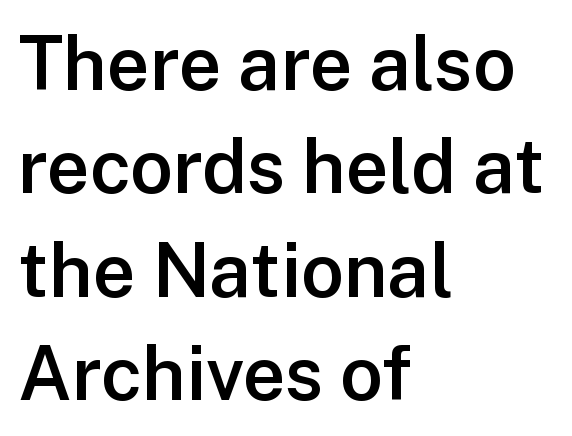
Vertical spacing — default. Style check: upright. Slightly chunky letters — semibold, I'd say, not full bold. Check under the words: just untouched page.
